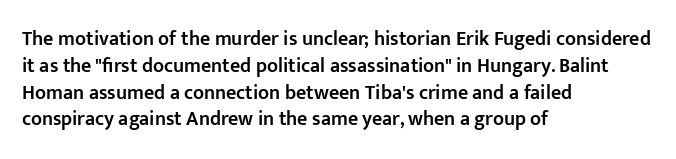
The image shows 20 px text type, upright; set left-aligned, normal line spacing (1.34x), normal letter spacing, not underlined.
